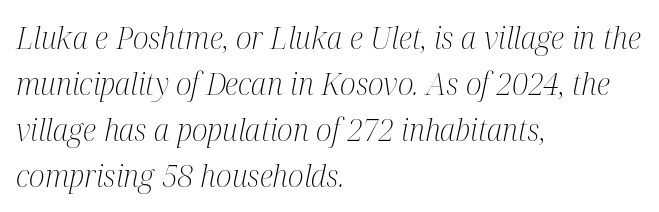
Q: Is the text bold? A: No.
Q: Is the text italic (slanted)? A: Yes, it leans right by about 12 degrees.
Q: Is the typeface a serif or a sans-serif typeface? A: Serif.
Q: Is the text underlined? A: No.
Q: How is the paragraph aligned? A: Left-aligned.
Q: Is the spacing between letters normal or unusually wide? A: Normal.
Q: Is the spacing between lines tight, normal or loose? A: Normal.
Q: Width (condensed, normal, or wide)? A: Condensed.
Q: Stroke contrast? A: Medium.
Q: x-height? A: Medium.
Q: Monospaced? A: No.
